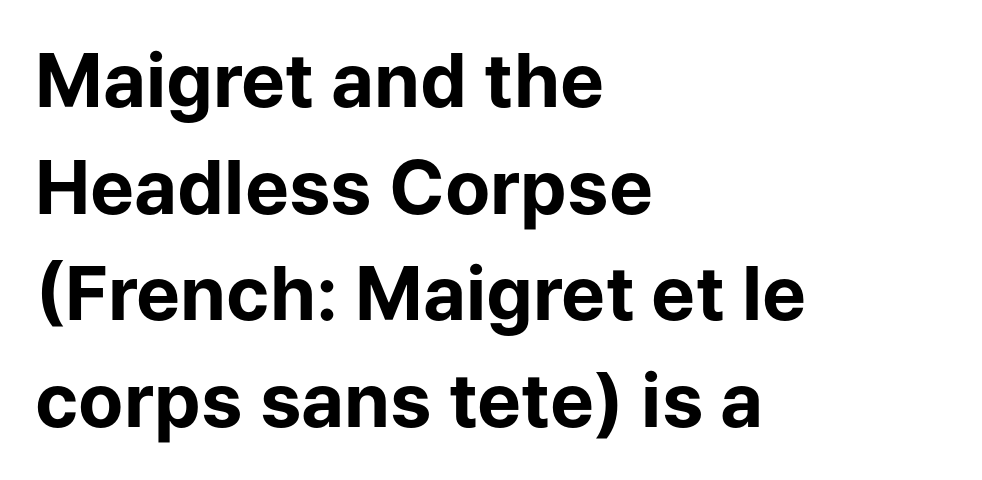
You'd pick this weight for a headline — it's a proper bold. Letter spacing: default. Casual observation: everything's shoved over to the left. These lines were composed using upright roman letters.
